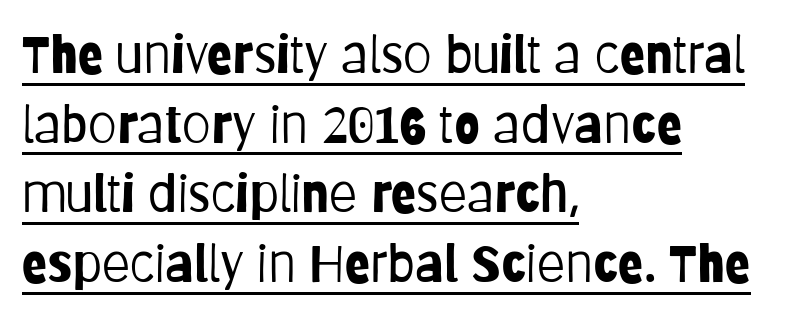
{"serif": "no", "italic": "no", "bold": "no", "weight": "light", "width": "condensed", "stroke_contrast": "low", "x_height": "large", "monospaced": "no", "underline": "yes", "align": "left", "line_spacing": "normal", "line_spacing_ratio": 1.34, "letter_spacing": "normal", "letter_spacing_em": 0.0, "glyph_px": 52}
